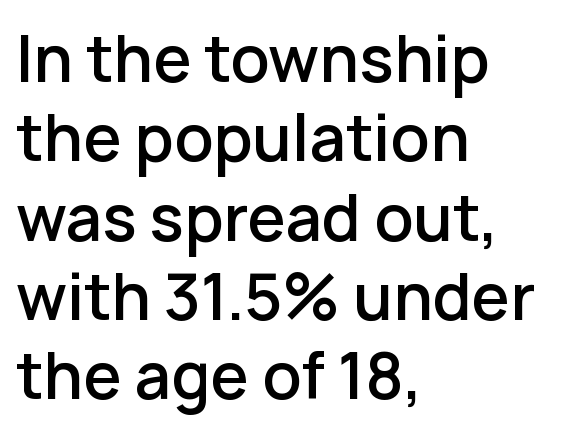
{"serif": "no", "italic": "no", "bold": "semi", "weight": "semibold", "width": "normal", "stroke_contrast": "low", "x_height": "medium", "monospaced": "no", "underline": "no", "align": "left", "line_spacing": "normal", "line_spacing_ratio": 1.28, "letter_spacing": "normal", "letter_spacing_em": 0.0, "glyph_px": 62}
